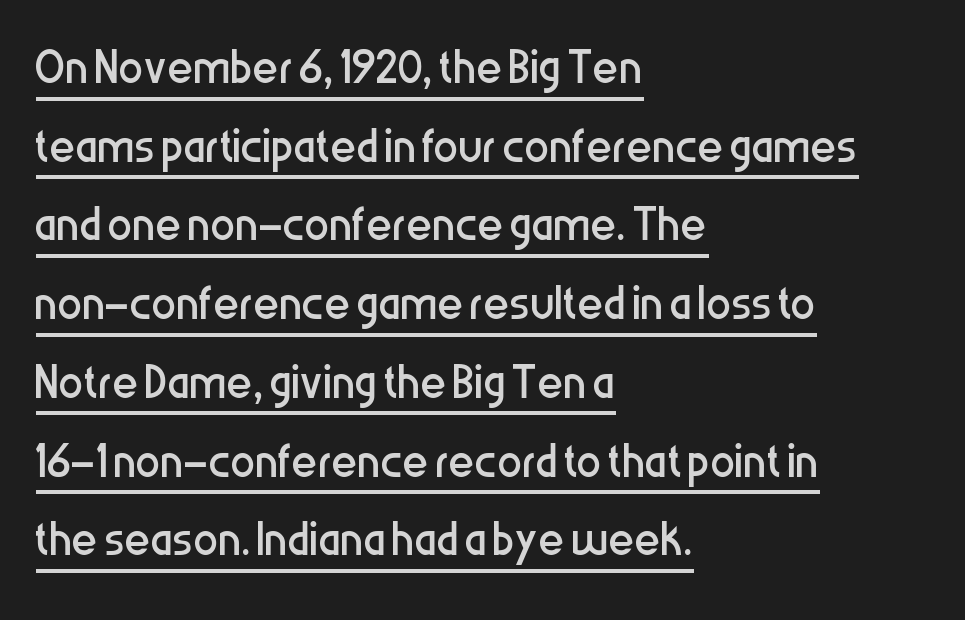
{"serif": "no", "italic": "no", "bold": "no", "weight": "regular", "width": "condensed", "stroke_contrast": "low", "x_height": "medium", "monospaced": "no", "underline": "yes", "align": "left", "line_spacing": "normal", "line_spacing_ratio": 1.27, "letter_spacing": "normal", "letter_spacing_em": 0.0, "glyph_px": 62}
